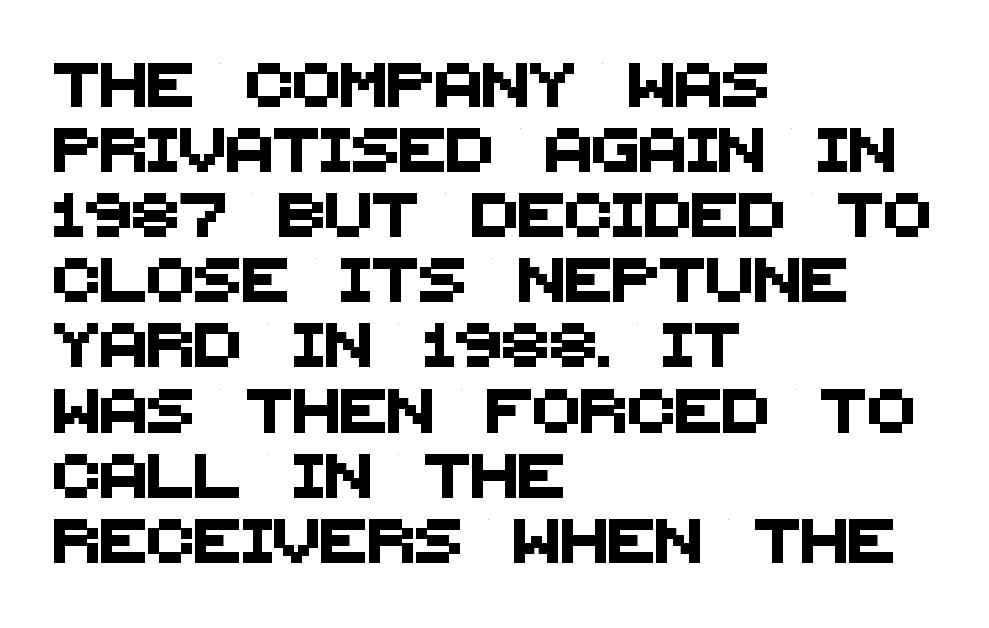
{"serif": "no", "width": "normal", "stroke_contrast": "medium", "x_height": "large", "monospaced": "no", "underline": "no", "align": "left", "line_spacing": "normal", "line_spacing_ratio": 1.48, "letter_spacing": "normal", "letter_spacing_em": 0.0, "glyph_px": 44}
